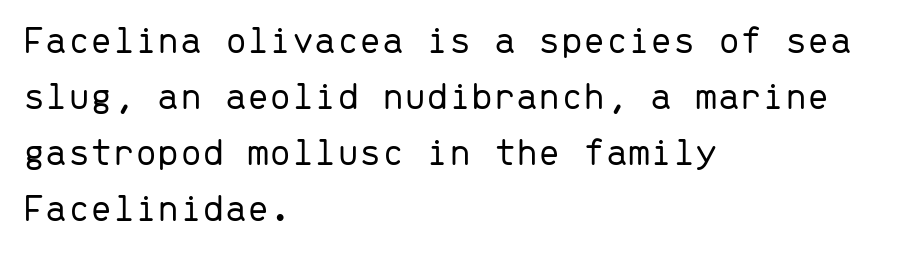
The image shows 40 px light sans-serif type, upright, monospaced; set left-aligned, normal line spacing (1.4x), normal letter spacing, not underlined; low stroke contrast and a medium x-height.
